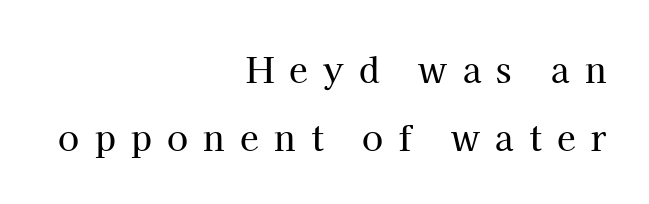
Underline: absent. These lines have a slow, spaced-out rhythm from letter to letter. Posture: vertical. The rendering anchors every line to the right-hand side. Vertical spacing — loose. Unlike a clean sans, this face finishes its strokes with serifs.
